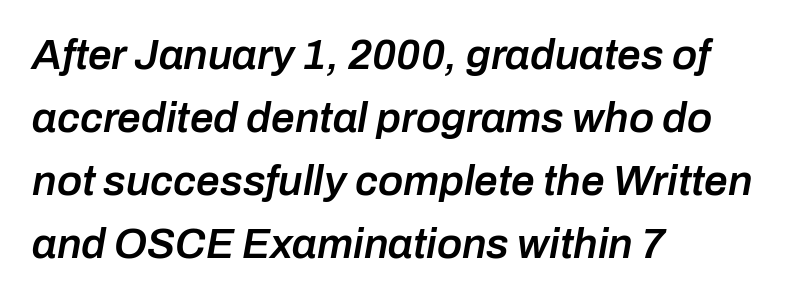
Q: Is the text bold? A: Semi-bold.
Q: Is the text italic (slanted)? A: Yes, it leans right by about 10 degrees.
Q: Is the text underlined? A: No.
Q: How is the paragraph aligned? A: Left-aligned.
Q: Is the spacing between letters normal or unusually wide? A: Normal.
Q: Is the spacing between lines tight, normal or loose? A: Normal.
Q: Width (condensed, normal, or wide)? A: Normal.
Q: Stroke contrast? A: Low.
Q: x-height? A: Medium.
Q: Monospaced? A: No.
